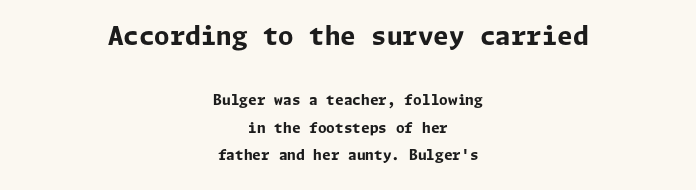
The image shows 25 px bold type, upright; set centered, loose line spacing (1.97x), normal letter spacing, not underlined; the first (top) block is 1.79x larger.
